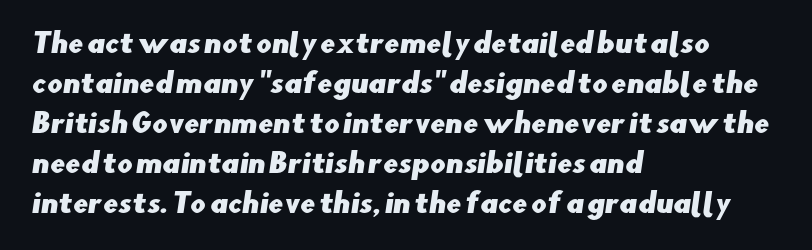
{"underline": "no", "align": "left", "line_spacing": "normal", "line_spacing_ratio": 1.48, "letter_spacing": "normal", "letter_spacing_em": 0.0, "glyph_px": 27}
